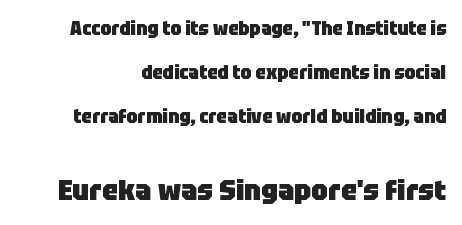
{"serif": "no", "italic": "no", "bold": "yes", "weight": "heavy", "width": "normal", "stroke_contrast": "low", "x_height": "large", "monospaced": "no", "underline": "no", "line_spacing": "loose", "line_spacing_ratio": 2.31, "letter_spacing": "normal", "letter_spacing_em": 0.0, "larger_block": "second", "size_ratio": 1.53, "glyph_px": 29}
